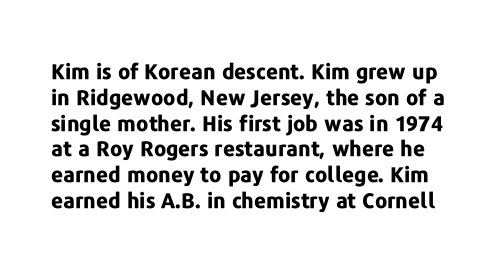
Q: Is the text bold? A: Yes.
Q: Is the text italic (slanted)? A: No, it is upright.
Q: Is the text underlined? A: No.
Q: Is the spacing between letters normal or unusually wide? A: Normal.
